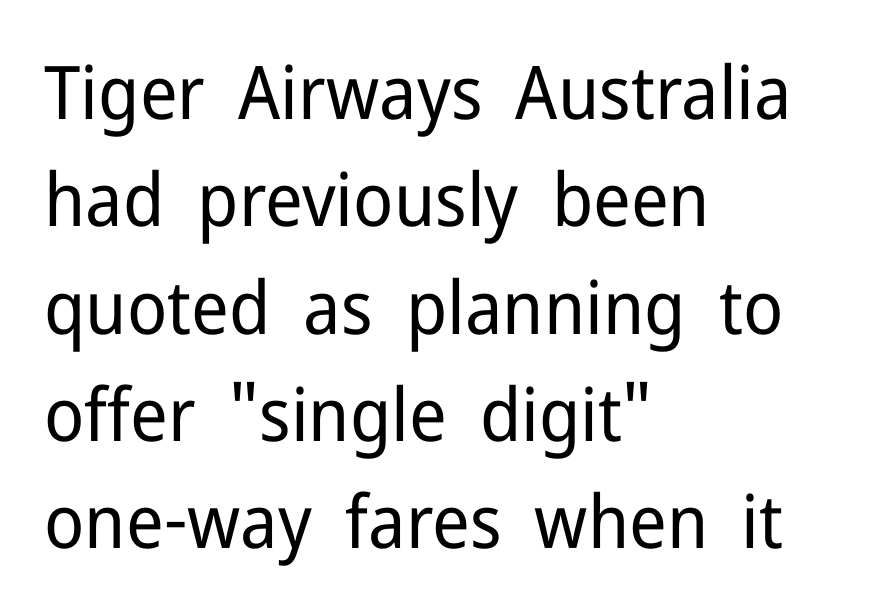
{"serif": "no", "italic": "no", "bold": "no", "weight": "regular", "width": "normal", "stroke_contrast": "low", "x_height": "medium", "monospaced": "no", "underline": "no", "align": "left", "line_spacing": "normal", "line_spacing_ratio": 1.45, "letter_spacing": "normal", "letter_spacing_em": 0.0, "glyph_px": 74}
